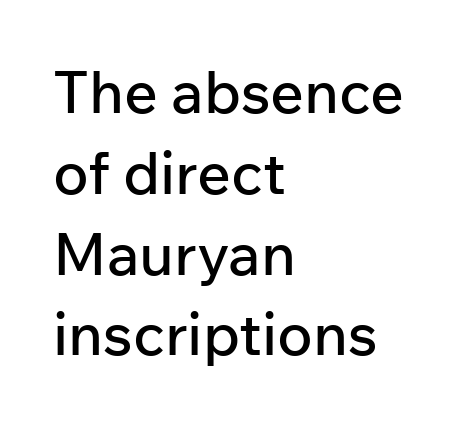
{"serif": "no", "italic": "no", "width": "normal", "stroke_contrast": "low", "x_height": "medium", "monospaced": "no", "underline": "no", "align": "left", "line_spacing": "normal", "line_spacing_ratio": 1.37, "letter_spacing": "normal", "letter_spacing_em": 0.0, "glyph_px": 59}
